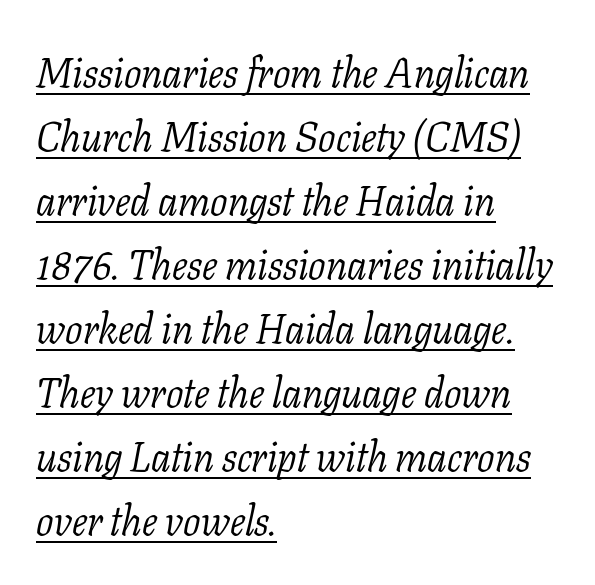
The image shows 41 px light serif type, italic (leaning right); set left-aligned, normal line spacing (1.56x), normal letter spacing, underlined; low stroke contrast and a medium x-height.
